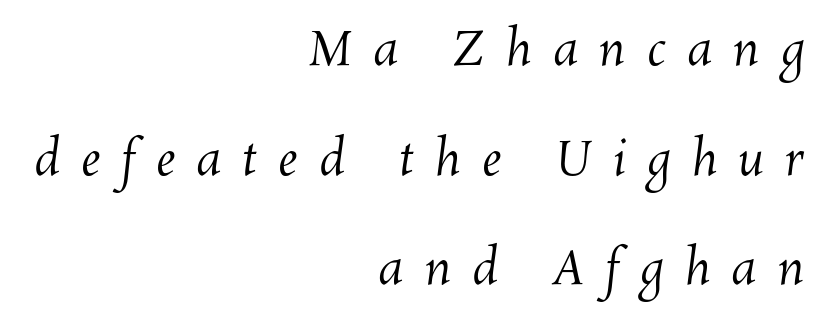
Q: Is the text bold? A: No.
Q: Is the text underlined? A: No.
Q: How is the paragraph aligned? A: Right-aligned.
Q: Is the spacing between letters normal or unusually wide? A: Unusually wide.
Q: Is the spacing between lines tight, normal or loose? A: Loose.
Q: Width (condensed, normal, or wide)? A: Normal.
Q: Stroke contrast? A: Medium.
Q: x-height? A: Medium.
Q: Monospaced? A: No.
